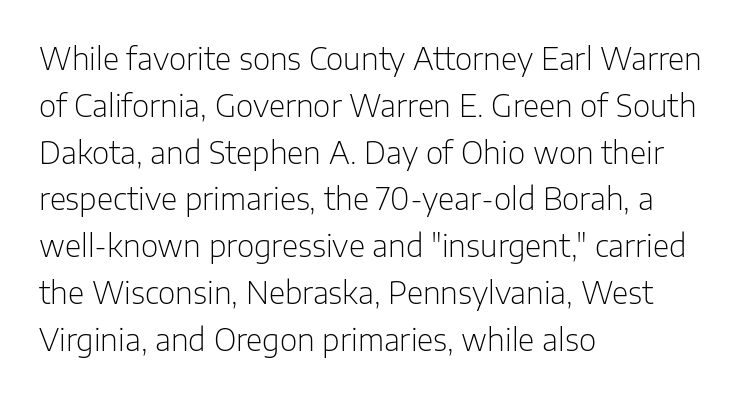
The image shows 30 px light sans-serif type, upright; set left-aligned, normal line spacing (1.56x), normal letter spacing, not underlined; low stroke contrast and a medium x-height.
